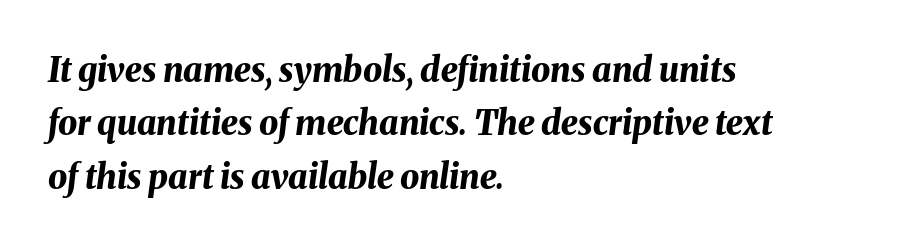
The image shows 34 px bold type, italic (leaning right); set left-aligned, normal line spacing (1.57x), normal letter spacing, not underlined; medium stroke contrast and a medium x-height.
